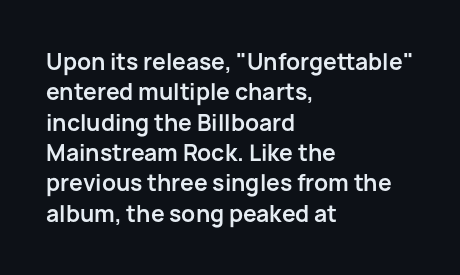
The image shows 22 px bold type, upright; set left-aligned, normal line spacing (1.38x), normal letter spacing, not underlined.
